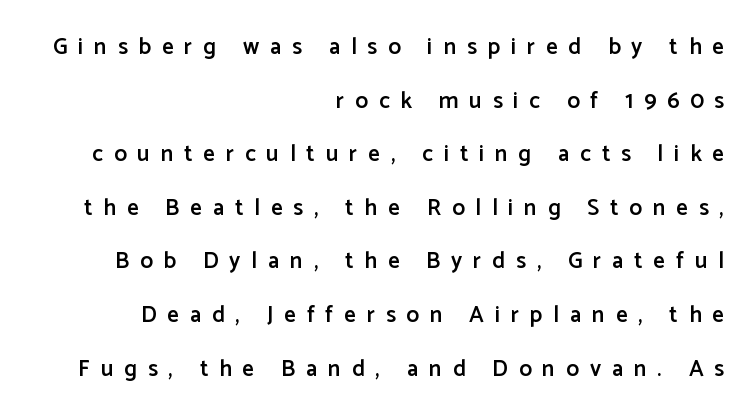
Q: Is the text bold? A: Semi-bold.
Q: Is the text italic (slanted)? A: No, it is upright.
Q: Is the text underlined? A: No.
Q: How is the paragraph aligned? A: Right-aligned.
Q: Is the spacing between letters normal or unusually wide? A: Unusually wide.
Q: Is the spacing between lines tight, normal or loose? A: Loose.
